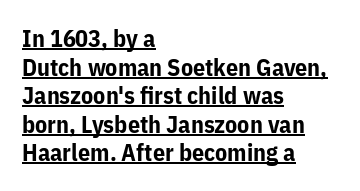
Teacher's note: observe the even left margin — that is flush-left alignment. Honestly, the underline is the first thing you notice here. Characters follow at the spacing the type designer built in. The axis of the letterforms is exactly vertical.
